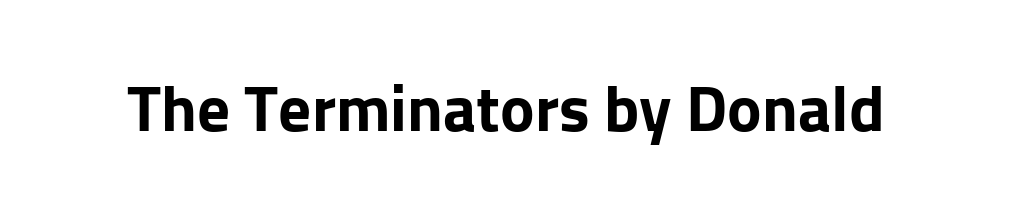
The image shows 65 px bold sans-serif type, upright; set normal letter spacing, not underlined; low stroke contrast and a medium x-height.
